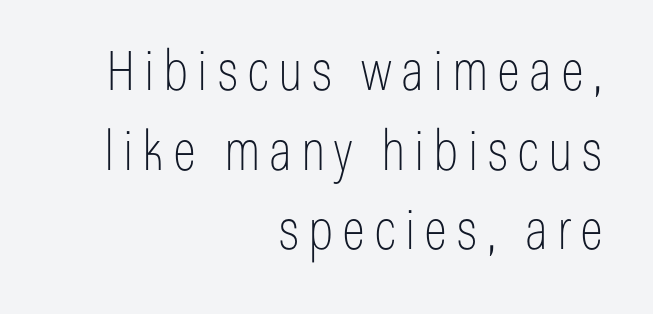
Q: Is the text bold? A: No.
Q: Is the text italic (slanted)? A: No, it is upright.
Q: Is the typeface a serif or a sans-serif typeface? A: Sans-serif.
Q: Is the text underlined? A: No.
Q: How is the paragraph aligned? A: Right-aligned.
Q: Is the spacing between lines tight, normal or loose? A: Normal.
Q: Width (condensed, normal, or wide)? A: Condensed.
Q: Stroke contrast? A: Low.
Q: x-height? A: Medium.
Q: Monospaced? A: No.
